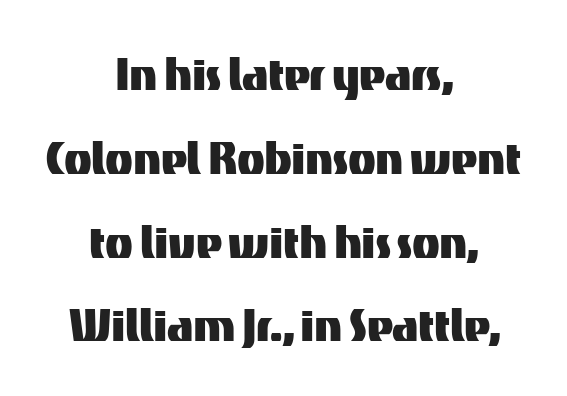
{"serif": "no", "italic": "no", "width": "normal", "stroke_contrast": "medium", "x_height": "medium", "monospaced": "no", "underline": "no", "align": "center", "line_spacing": "normal", "line_spacing_ratio": 1.47, "letter_spacing": "normal", "letter_spacing_em": 0.0, "glyph_px": 57}
